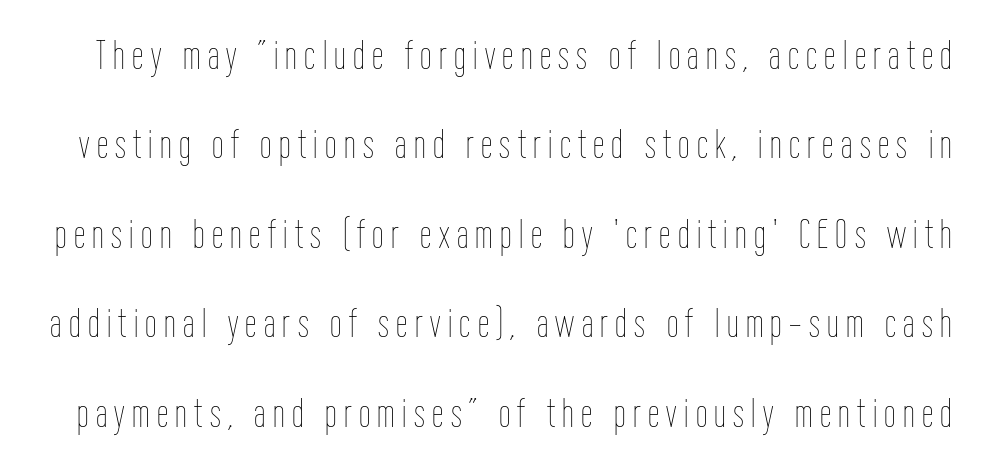
The image shows 41 px thin, condensed type, upright; set loose line spacing (2.18x), not underlined; low stroke contrast and a medium x-height.
